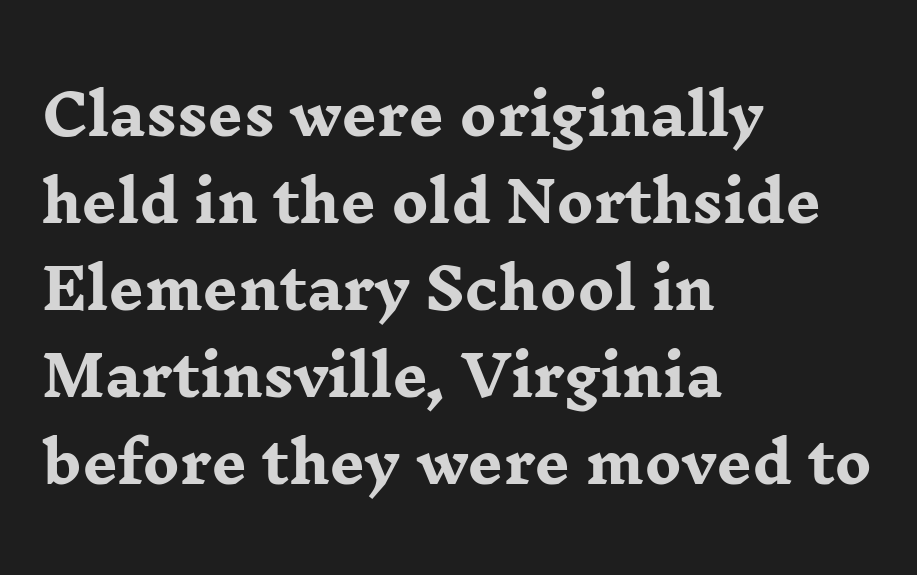
The image shows 55 px heavy, wide serif type, upright; set left-aligned, normal line spacing (1.58x), normal letter spacing, not underlined; low stroke contrast and a medium x-height.
